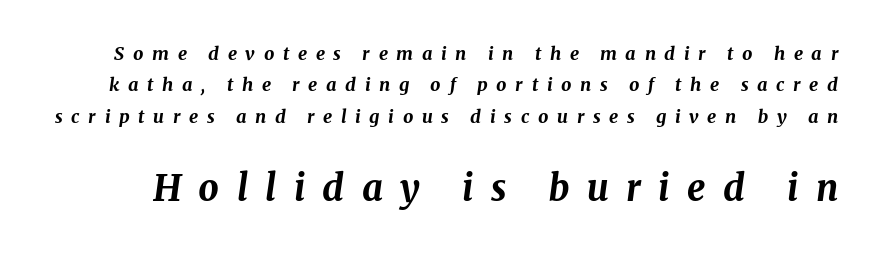
Q: Is the text bold? A: Yes.
Q: Is the text italic (slanted)? A: Yes, it leans right by about 8 degrees.
Q: Is the text underlined? A: No.
Q: Is the spacing between letters normal or unusually wide? A: Unusually wide.
Q: Which block of text is set in a larger size, the first (top) or the second (bottom)? A: The second (bottom) one.
Q: Width (condensed, normal, or wide)? A: Normal.
Q: Stroke contrast? A: Medium.
Q: x-height? A: Medium.
Q: Monospaced? A: No.
